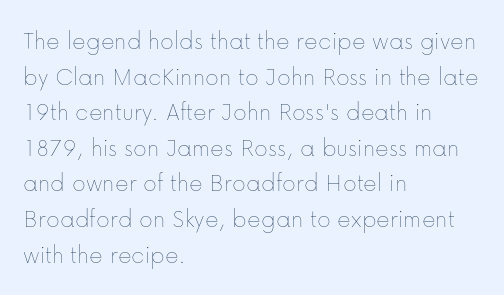
The image shows 26 px text type, upright; set left-aligned, normal line spacing (1.37x), normal letter spacing, not underlined.
